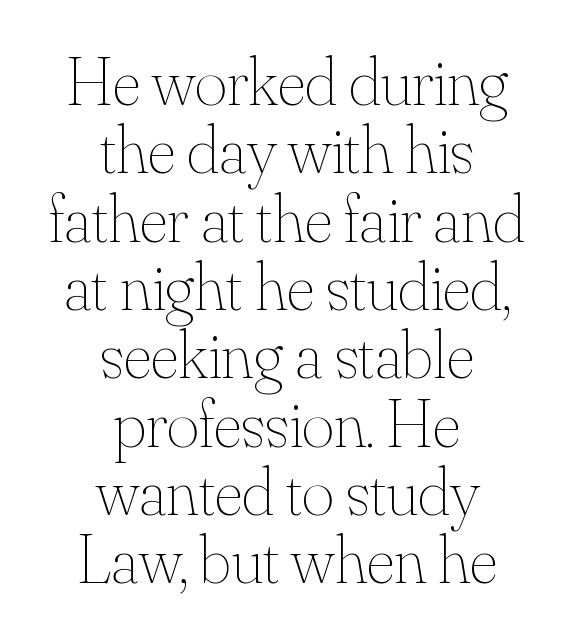
The image shows 69 px thin type, upright; set centered, tight line spacing (0.99x), normal letter spacing, not underlined; medium stroke contrast and a small x-height.
